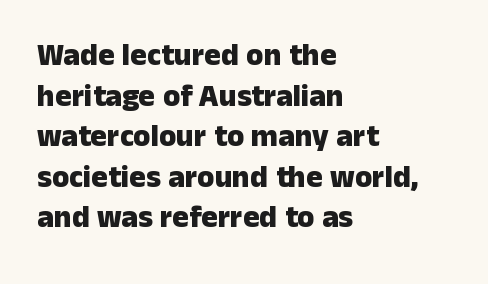
Does the leading feel generous? No, just average. Notice how thick the strokes are: this is what a full bold looks like. Font category for this specimen: sans-serif. The rag falls on the right side of this text block.
